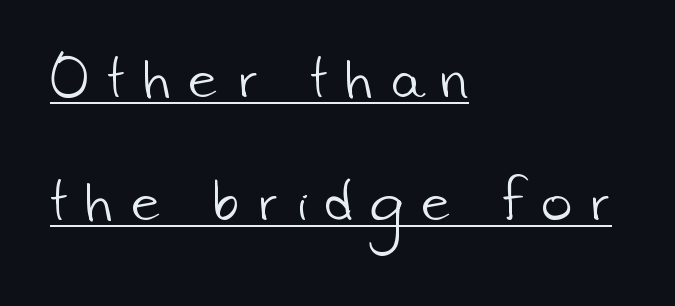
The gaps between neighbouring characters are conspicuously large. Stem width sits at or under what a default text font uses. Honestly, the underline is the first thing you notice here. These lines are rendered in a variable-pitch font. Is the block centered? No — it sits flush against the left margin.
